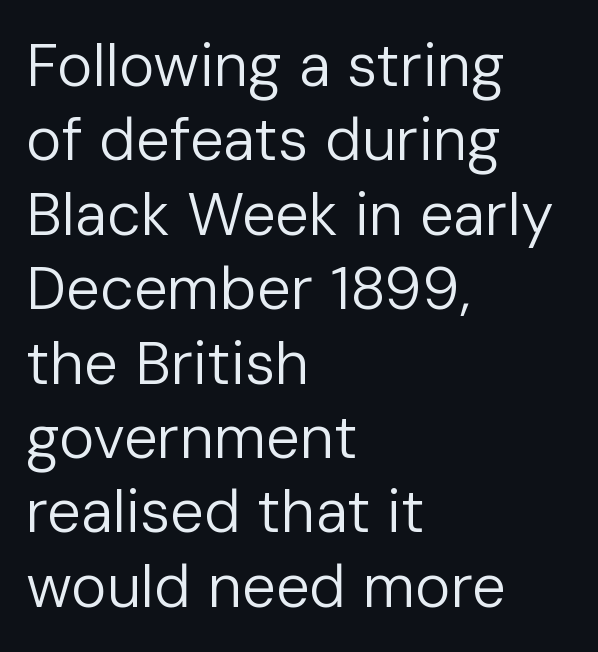
{"serif": "no", "italic": "no", "bold": "no", "weight": "regular", "width": "normal", "stroke_contrast": "low", "x_height": "medium", "monospaced": "no", "underline": "no", "align": "left", "line_spacing_ratio": 1.24, "letter_spacing": "normal", "letter_spacing_em": 0.0, "glyph_px": 60}
